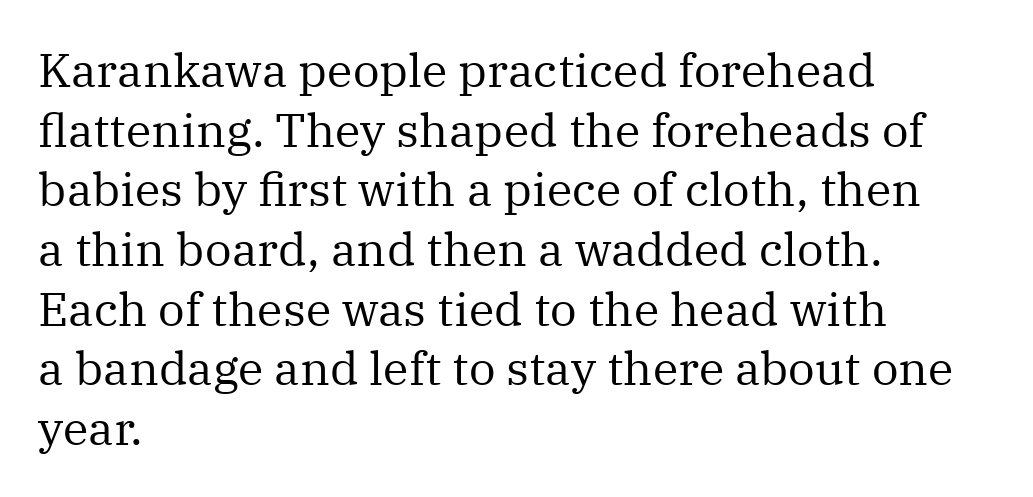
{"serif": "yes", "italic": "no", "bold": "no", "weight": "regular", "width": "normal", "stroke_contrast": "medium", "x_height": "medium", "monospaced": "no", "underline": "no", "align": "left", "line_spacing": "normal", "line_spacing_ratio": 1.27, "letter_spacing": "normal", "letter_spacing_em": 0.0, "glyph_px": 47}
